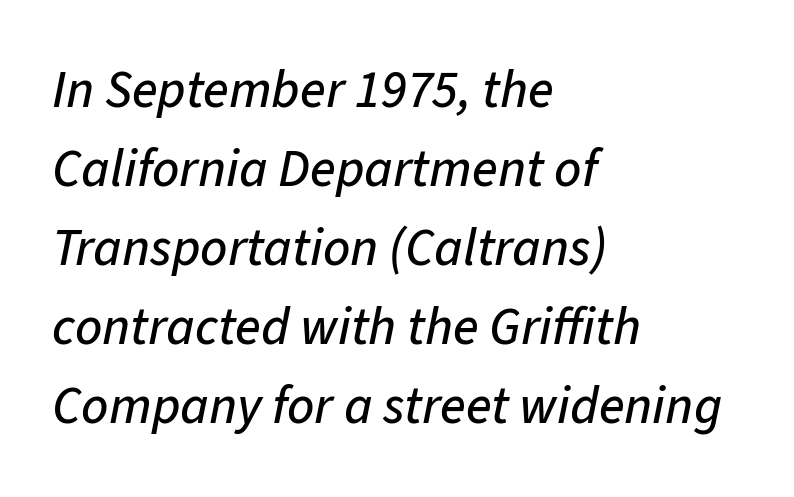
Q: Is the text italic (slanted)? A: Yes, it leans right by about 11 degrees.
Q: Is the text underlined? A: No.
Q: How is the paragraph aligned? A: Left-aligned.
Q: Is the spacing between letters normal or unusually wide? A: Normal.
Q: Is the spacing between lines tight, normal or loose? A: Normal.
Q: Width (condensed, normal, or wide)? A: Normal.
Q: Stroke contrast? A: Low.
Q: x-height? A: Medium.
Q: Monospaced? A: No.
